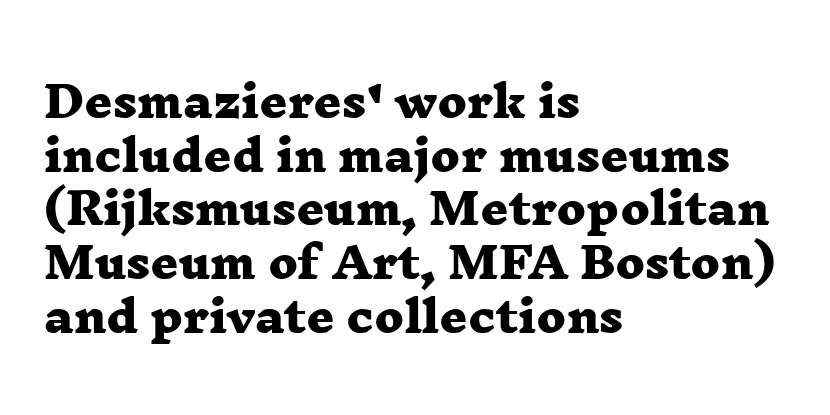
How are the letters spaced? Ordinarily, with no added tracking. The face used here is seriffed, in the tradition of book romans. Bare-footed words on every line. Think of a printed novel: that variable character pitch is what you see here. Students, observe: this is what conventionally led text looks like. I'd describe the lettering as bold — thick and assertive.
